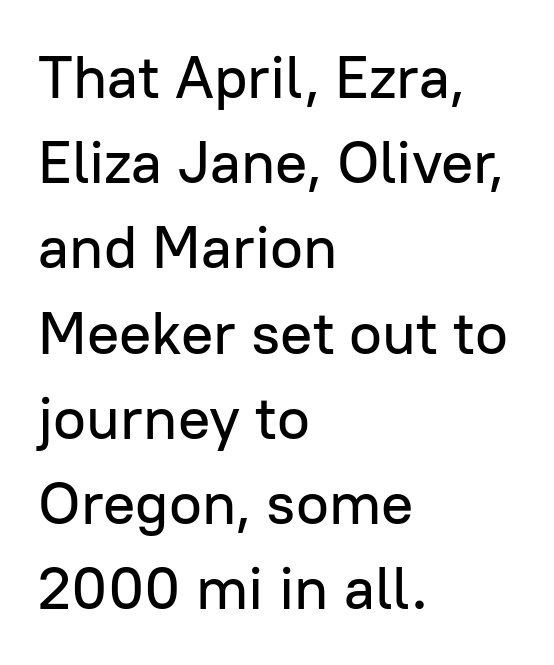
The image shows 60 px sans-serif type, upright; set left-aligned, normal line spacing (1.42x), normal letter spacing, not underlined; low stroke contrast and a medium x-height.
